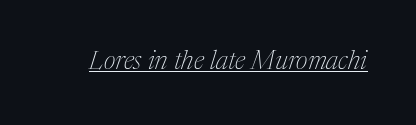
{"italic": "yes", "lean": "right", "slant_degrees": 17, "bold": "no", "underline": "yes", "letter_spacing": "normal", "letter_spacing_em": 0.0, "glyph_px": 26}
